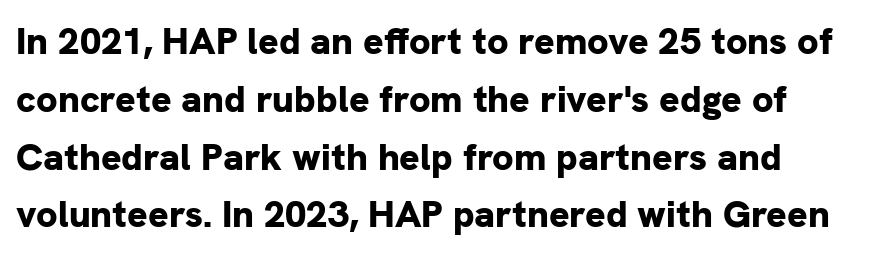
The image shows 38 px bold sans-serif type, upright; set normal line spacing (1.52x), normal letter spacing, not underlined; low stroke contrast and a medium x-height.
